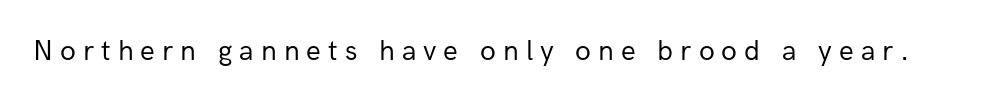
These lines are rendered in a variable-pitch font. Letters have the restrained weight of plain body copy at most. There is plenty of visible air inserted between adjacent glyphs. The font's upright variant was chosen for this text.
